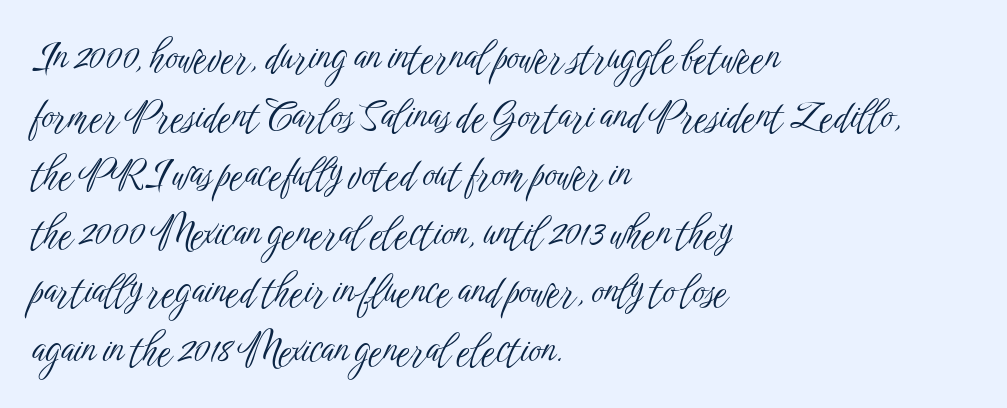
The image shows 38 px light, condensed sans-serif type; set left-aligned, normal line spacing (1.54x), normal letter spacing, not underlined; low stroke contrast and a medium x-height.
